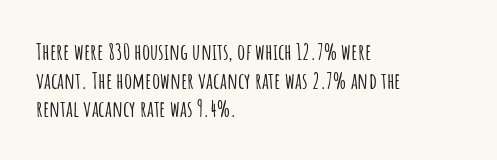
Each line starts at the same left margin while the right side varies. This sample uses plain, unmodified letter spacing. Only glyphs here, with clear space below each row. The letters stand upright; this is a roman face.
